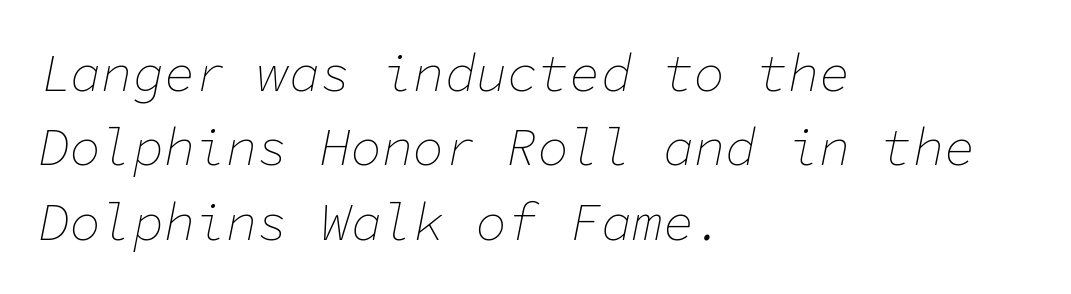
The image shows 52 px thin type, italic (leaning right), monospaced; set left-aligned, normal line spacing (1.43x), normal letter spacing, not underlined; low stroke contrast and a medium x-height.
